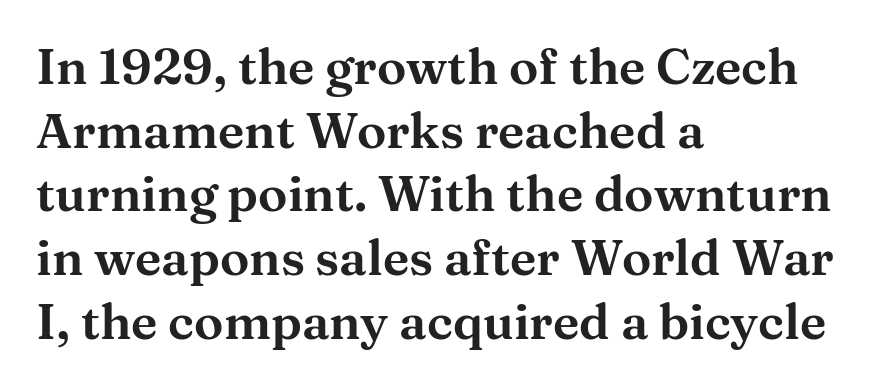
The image shows 49 px wide serif type, upright; set left-aligned, normal line spacing (1.3x), normal letter spacing, not underlined; medium stroke contrast and a medium x-height.
